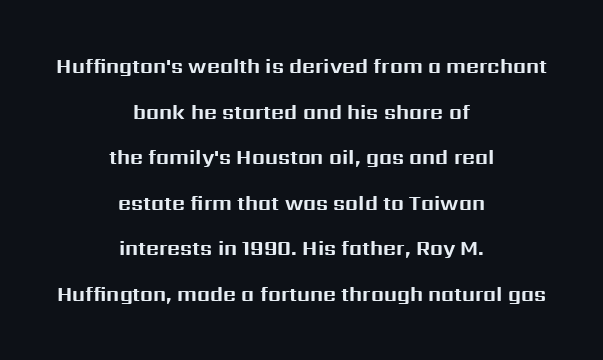
Q: Is the text bold? A: Yes.
Q: Is the text italic (slanted)? A: No, it is upright.
Q: Is the text underlined? A: No.
Q: How is the paragraph aligned? A: Centered.
Q: Is the spacing between letters normal or unusually wide? A: Normal.
Q: Is the spacing between lines tight, normal or loose? A: Loose.
